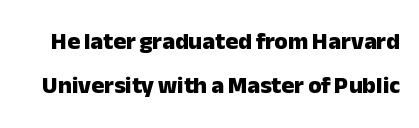
{"italic": "no", "bold": "yes", "underline": "no", "line_spacing_ratio": 1.84, "letter_spacing": "normal", "letter_spacing_em": 0.0, "glyph_px": 24}
